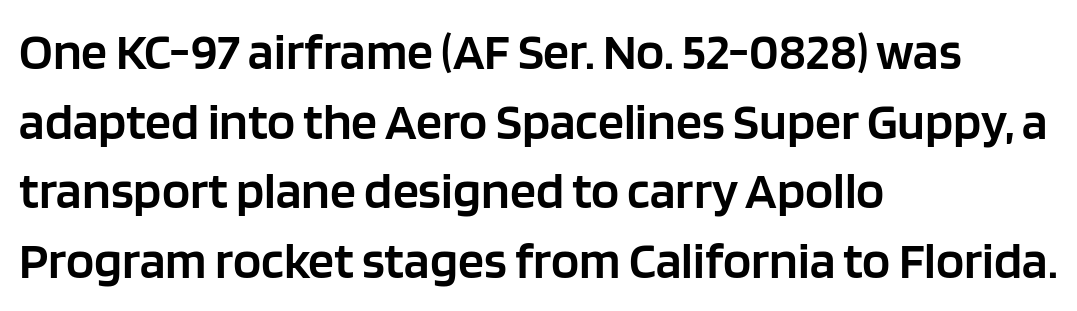
This is moderately heavy type, rendered in semibold. The area under the type is left untouched. The face used here is proportionally spaced, like ordinary book or web type. These lines are composed in type without serifs. Standard letterfit; no display-style spreading of the glyphs.
